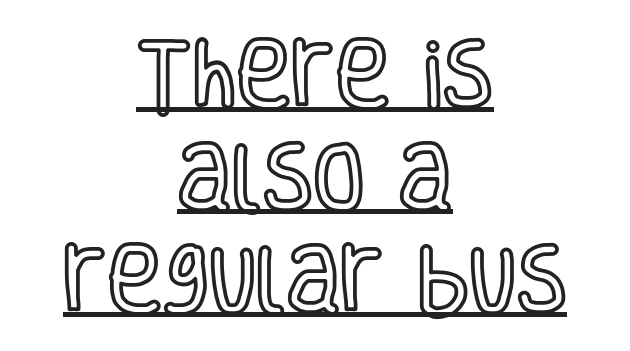
Q: Is the text italic (slanted)? A: No, it is upright.
Q: Is the text underlined? A: Yes.
Q: How is the paragraph aligned? A: Centered.
Q: Is the spacing between letters normal or unusually wide? A: Normal.
Q: Is the spacing between lines tight, normal or loose? A: Normal.
Q: Width (condensed, normal, or wide)? A: Condensed.
Q: x-height? A: Large.
Q: Monospaced? A: No.
